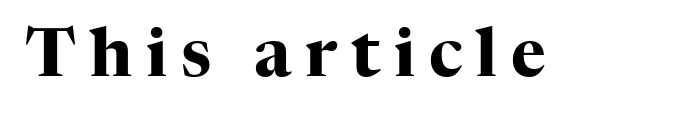
The image shows 66 px heavy serif type, upright; set unusually wide letter spacing (+0.21 em), not underlined; high stroke contrast and a medium x-height.
